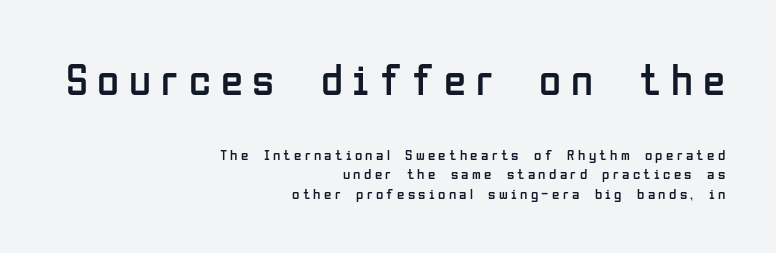
The image shows 45 px regular-weight, condensed sans-serif type, upright; set right-aligned, normal line spacing (1.29x), unusually wide letter spacing (+0.22 em), not underlined; the first (top) block is 3.0x larger; low stroke contrast and a medium x-height.
